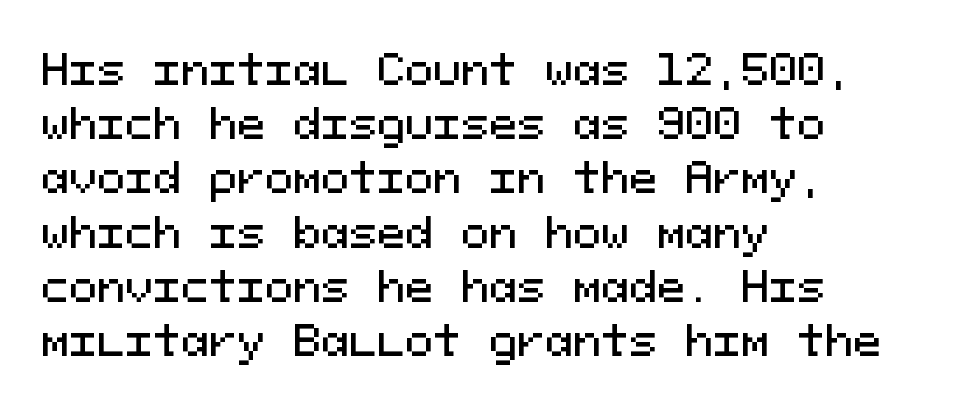
Look at the tracking — it's just the regular setting, nothing added. Designer's note — italics off, roman on. Notice how the passage keeps a crisp vertical edge on the left only. A sans-serif font was chosen for this passage.
